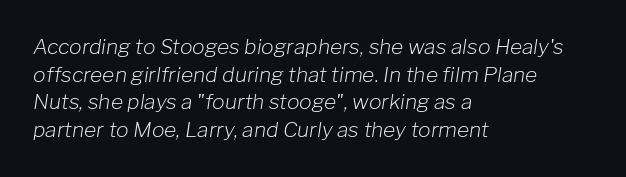
Q: Is the text bold? A: No.
Q: Is the text italic (slanted)? A: Yes, it leans right by about 8 degrees.
Q: Is the text underlined? A: No.
Q: How is the paragraph aligned? A: Left-aligned.
Q: Is the spacing between letters normal or unusually wide? A: Normal.
Q: Is the spacing between lines tight, normal or loose? A: Normal.
